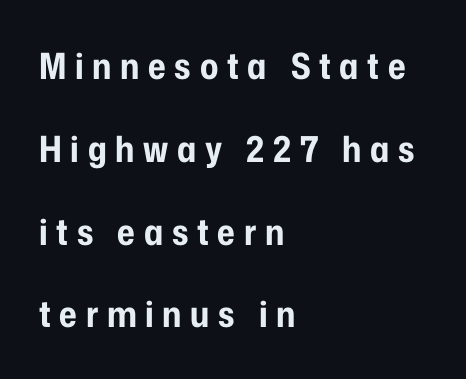
Q: Is the text bold? A: Yes.
Q: Is the text italic (slanted)? A: No, it is upright.
Q: Is the typeface a serif or a sans-serif typeface? A: Sans-serif.
Q: Is the text underlined? A: No.
Q: How is the paragraph aligned? A: Left-aligned.
Q: Is the spacing between letters normal or unusually wide? A: Unusually wide.
Q: Is the spacing between lines tight, normal or loose? A: Loose.
Q: Width (condensed, normal, or wide)? A: Condensed.
Q: Stroke contrast? A: Low.
Q: x-height? A: Medium.
Q: Monospaced? A: No.
